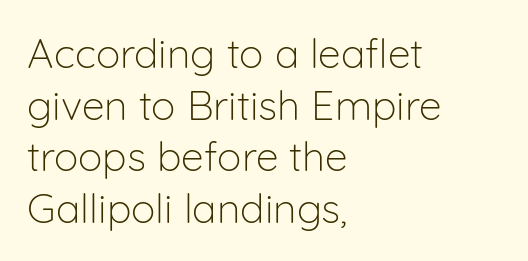
The weight tops out at a normal text grade. These lines are set flush left with a ragged right edge. Here the designer chose a conventional face with non-uniform glyph widths. Between one letter and the next there's only the usual sliver of space. Line spacing here is normal.
